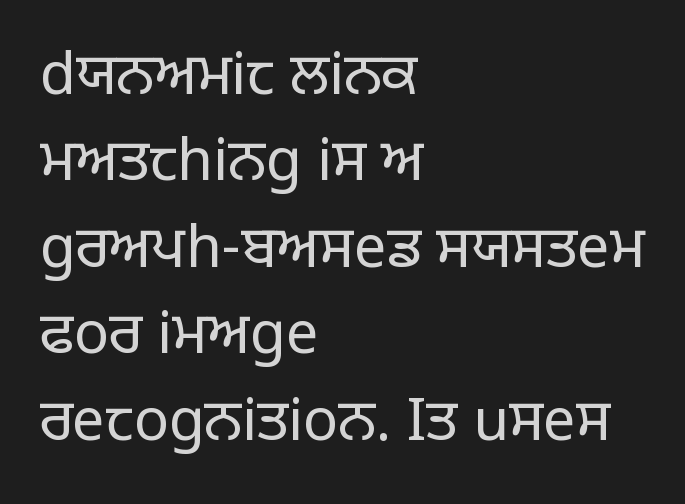
{"serif": "no", "italic": "no", "bold": "no", "weight": "regular", "width": "normal", "stroke_contrast": "low", "x_height": "large", "monospaced": "no", "underline": "no", "align": "left", "line_spacing": "normal", "line_spacing_ratio": 1.49, "letter_spacing": "normal", "letter_spacing_em": 0.0, "glyph_px": 58}
